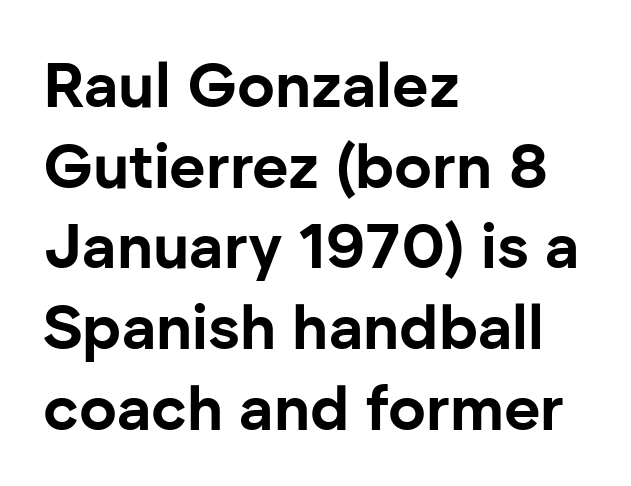
{"serif": "no", "italic": "no", "bold": "yes", "weight": "bold", "width": "normal", "stroke_contrast": "low", "x_height": "medium", "monospaced": "no", "underline": "no", "align": "left", "line_spacing": "normal", "line_spacing_ratio": 1.28, "letter_spacing": "normal", "letter_spacing_em": 0.0, "glyph_px": 63}
